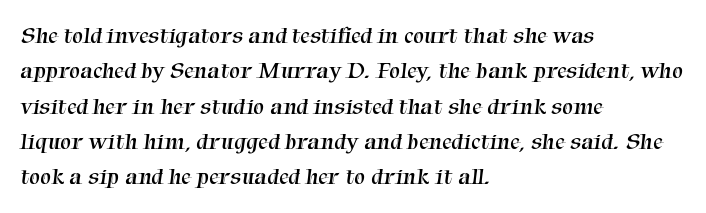
Decoration check: the copy has no underline. Words appear dense and cohesive because spacing is normal. Evenly set lines give the paragraph a standard silhouette. Is the block centered? No — it sits flush against the left margin.
